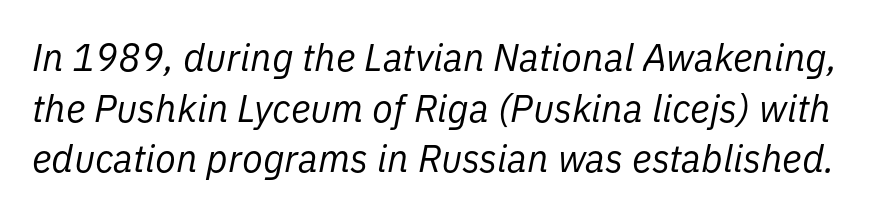
The image shows 38 px regular-weight type, italic (leaning right); set normal line spacing (1.33x), normal letter spacing, not underlined; low stroke contrast and a medium x-height.
